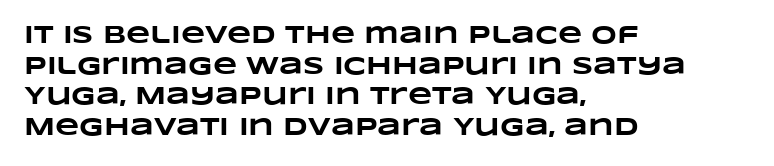
Standard letterfit; no display-style spreading of the glyphs. Only glyphs here, with clear space below each row. Is the block centered? No — it sits flush against the left margin. Typesetter's note: full bold, strokes at maximum text heaviness.
